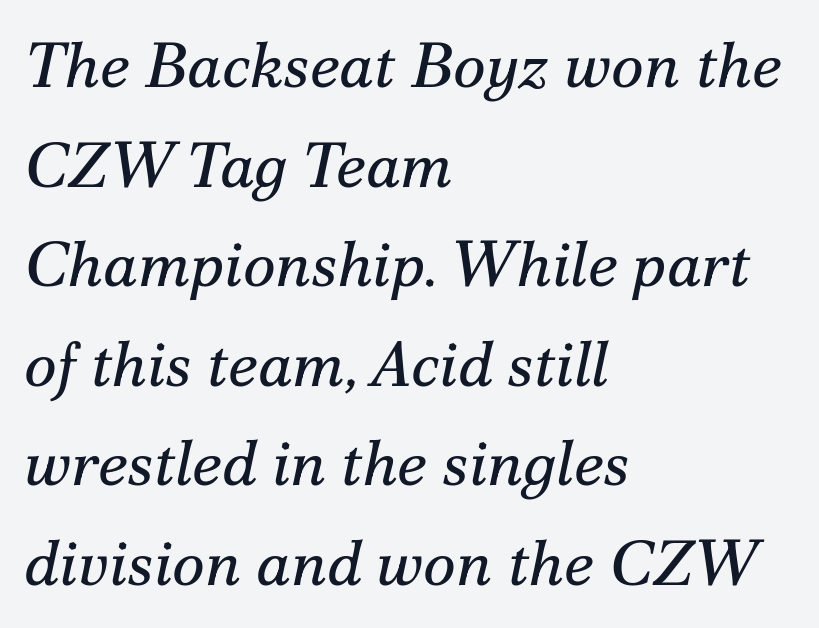
The image shows 63 px regular-weight serif type, italic (leaning right); set left-aligned, normal line spacing (1.58x), normal letter spacing, not underlined; medium stroke contrast and a small x-height.
